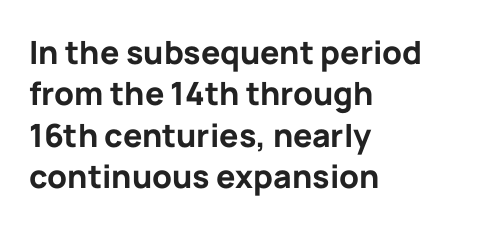
{"serif": "no", "italic": "no", "bold": "yes", "weight": "bold", "width": "normal", "stroke_contrast": "low", "x_height": "medium", "monospaced": "no", "underline": "no", "align": "left", "line_spacing": "normal", "line_spacing_ratio": 1.29, "letter_spacing": "normal", "letter_spacing_em": 0.0, "glyph_px": 32}
